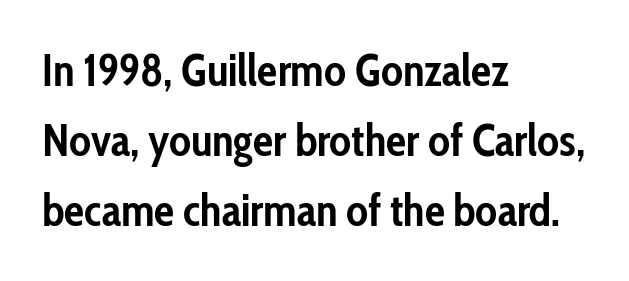
Q: Is the text bold? A: Yes.
Q: Is the text italic (slanted)? A: No, it is upright.
Q: Is the typeface a serif or a sans-serif typeface? A: Sans-serif.
Q: Is the text underlined? A: No.
Q: How is the paragraph aligned? A: Left-aligned.
Q: Is the spacing between letters normal or unusually wide? A: Normal.
Q: Is the spacing between lines tight, normal or loose? A: Normal.
Q: Width (condensed, normal, or wide)? A: Condensed.
Q: Stroke contrast? A: Low.
Q: x-height? A: Medium.
Q: Monospaced? A: No.
